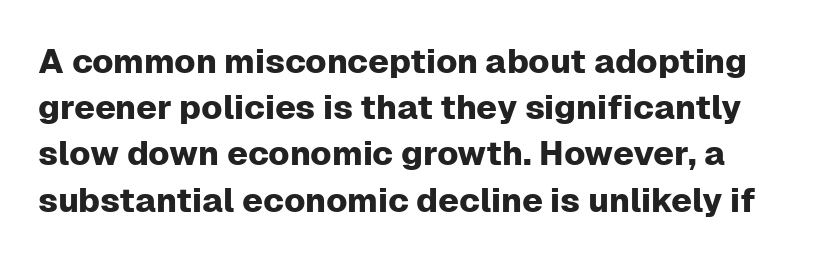
These lines were composed using upright roman letters. The rendering shows plain stroke endings on the letterforms — a sans-serif design. Compared with typical body copy, the letter spacing here is the same. Honestly, the row spacing looks completely unremarkable. The passage shown is typed in a proportional face where columns would drift.
